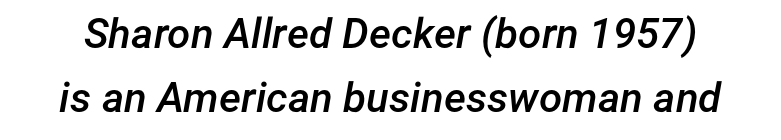
Q: Is the text bold? A: Semi-bold.
Q: Is the text italic (slanted)? A: Yes, it leans right by about 12 degrees.
Q: Is the text underlined? A: No.
Q: Is the spacing between letters normal or unusually wide? A: Normal.
Q: Is the spacing between lines tight, normal or loose? A: Normal.
Q: Width (condensed, normal, or wide)? A: Normal.
Q: Stroke contrast? A: Low.
Q: x-height? A: Medium.
Q: Monospaced? A: No.
